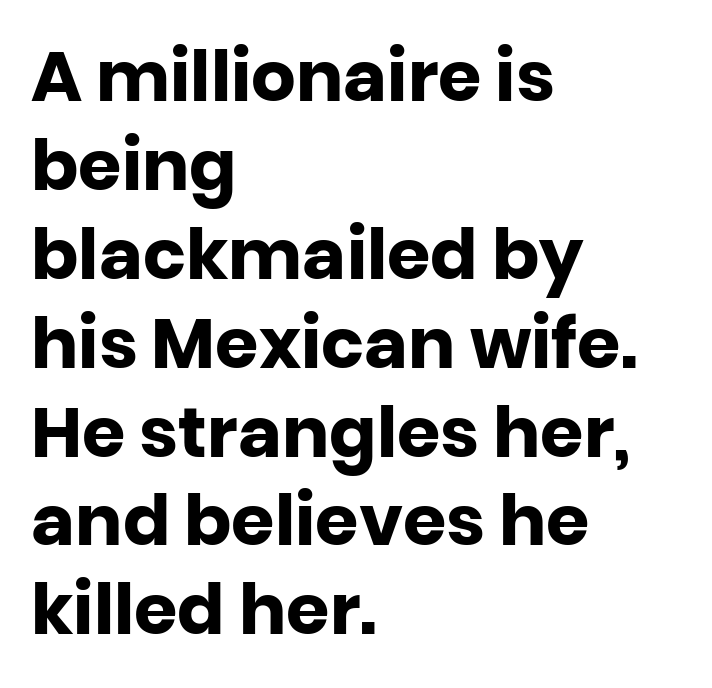
This is the regular roman posture of the typeface. Looks like regular typesetting: each glyph gets only the width it needs. Unmarked baselines from the first word to the last. The block of text has a typical density, with ordinary space between rows. Horizontal alignment here is leftward, the default for most running prose.
